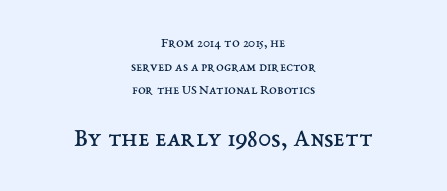
Alignment: centered. The rows are spaced the way most documents space them. Italic: no, the glyphs are upright roman. Decoration check: the copy has no underline. This sample uses plain, unmodified letter spacing.
